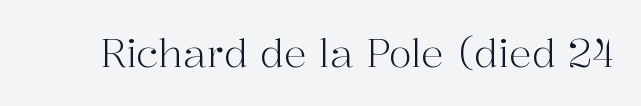
{"serif": "yes", "italic": "no", "bold": "no", "weight": "light", "width": "normal", "stroke_contrast": "high", "x_height": "medium", "monospaced": "no", "underline": "no", "letter_spacing": "normal", "letter_spacing_em": 0.0, "glyph_px": 38}
